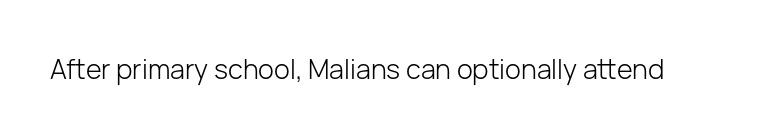
The image shows 27 px text type, upright; set normal letter spacing, not underlined.
